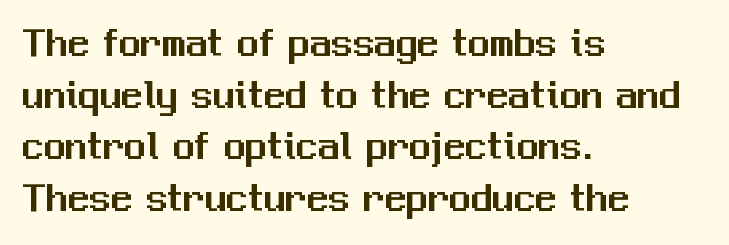
Nobody drew a line under any word here. Do the characters align in a grid? No, the font is proportional. Stroke terminals: plain, sans-serif. Notice how the passage keeps a crisp vertical edge on the left only. Default kerning and tracking; the words read as compact shapes. Is there any slant? The stems are plumb.
